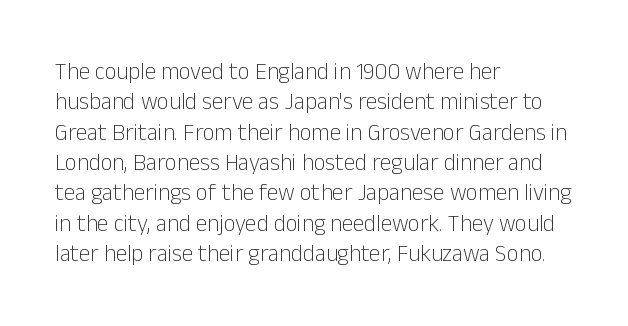
Q: Is the text bold? A: No.
Q: Is the text italic (slanted)? A: No, it is upright.
Q: Is the text underlined? A: No.
Q: How is the paragraph aligned? A: Left-aligned.
Q: Is the spacing between letters normal or unusually wide? A: Normal.
Q: Is the spacing between lines tight, normal or loose? A: Normal.
